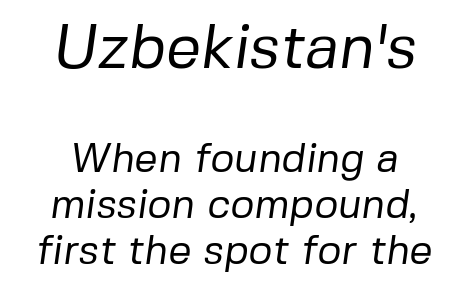
{"serif": "no", "bold": "no", "weight": "regular", "width": "normal", "stroke_contrast": "low", "x_height": "medium", "monospaced": "no", "underline": "no", "line_spacing": "tight", "line_spacing_ratio": 1.13, "letter_spacing": "normal", "letter_spacing_em": 0.0, "larger_block": "first", "size_ratio": 1.51, "glyph_px": 62}
